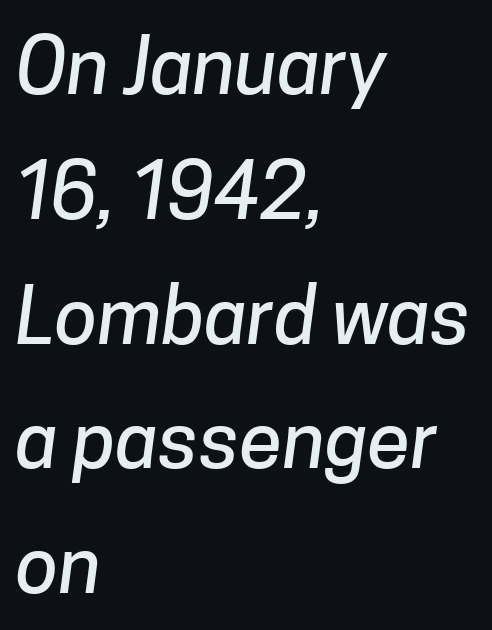
{"serif": "no", "width": "normal", "stroke_contrast": "low", "x_height": "medium", "monospaced": "no", "underline": "no", "align": "left", "line_spacing": "normal", "line_spacing_ratio": 1.6, "letter_spacing": "normal", "letter_spacing_em": 0.0, "glyph_px": 78}
